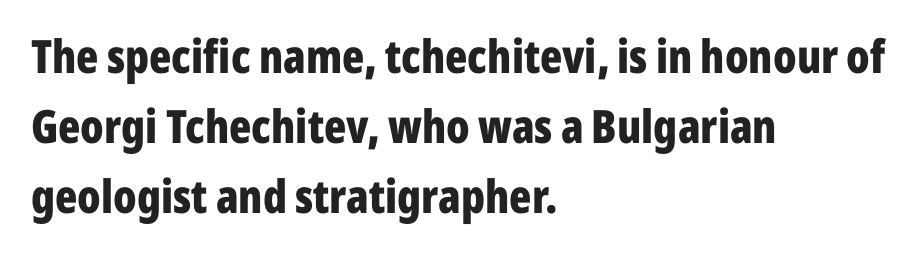
Grotesque or geometric, the face here clearly has no serifs. A roman cut, with each character standing at attention. Students, note that the glyphs here touch the page at normal intervals. Layout note: lines flush left.
